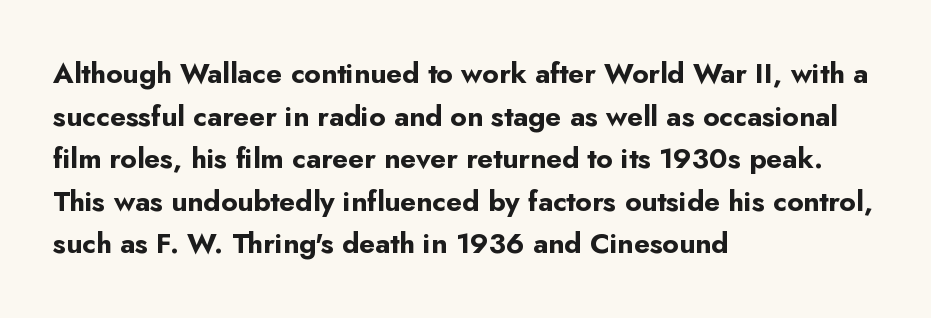
Q: Is the text bold? A: Yes.
Q: Is the text italic (slanted)? A: No, it is upright.
Q: Is the typeface a serif or a sans-serif typeface? A: Sans-serif.
Q: Is the text underlined? A: No.
Q: How is the paragraph aligned? A: Left-aligned.
Q: Is the spacing between letters normal or unusually wide? A: Normal.
Q: Is the spacing between lines tight, normal or loose? A: Normal.
Q: Width (condensed, normal, or wide)? A: Normal.
Q: Stroke contrast? A: Low.
Q: x-height? A: Small.
Q: Monospaced? A: No.
